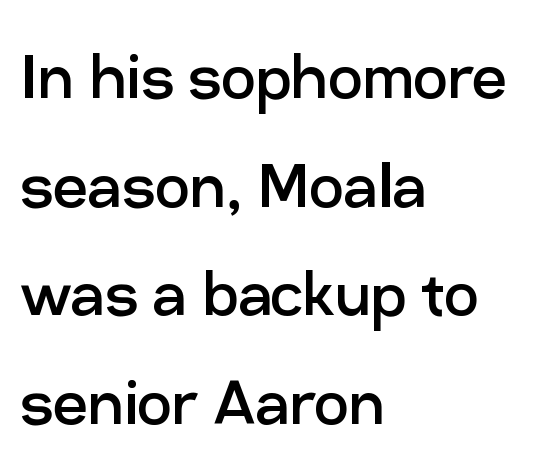
Q: Is the text bold? A: No.
Q: Is the text italic (slanted)? A: No, it is upright.
Q: Is the typeface a serif or a sans-serif typeface? A: Sans-serif.
Q: Is the text underlined? A: No.
Q: How is the paragraph aligned? A: Left-aligned.
Q: Is the spacing between letters normal or unusually wide? A: Normal.
Q: Is the spacing between lines tight, normal or loose? A: Normal.
Q: Width (condensed, normal, or wide)? A: Normal.
Q: Stroke contrast? A: Low.
Q: x-height? A: Medium.
Q: Monospaced? A: No.
